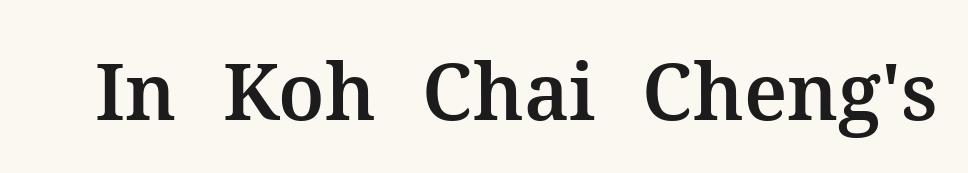
In terms of letterform style, serifs are clearly present. The letters advance in unequal steps, a hallmark of proportional type. In terms of letterspacing, this is plain default setting. Words float on clear page, feet unadorned. Upright lettering throughout.
